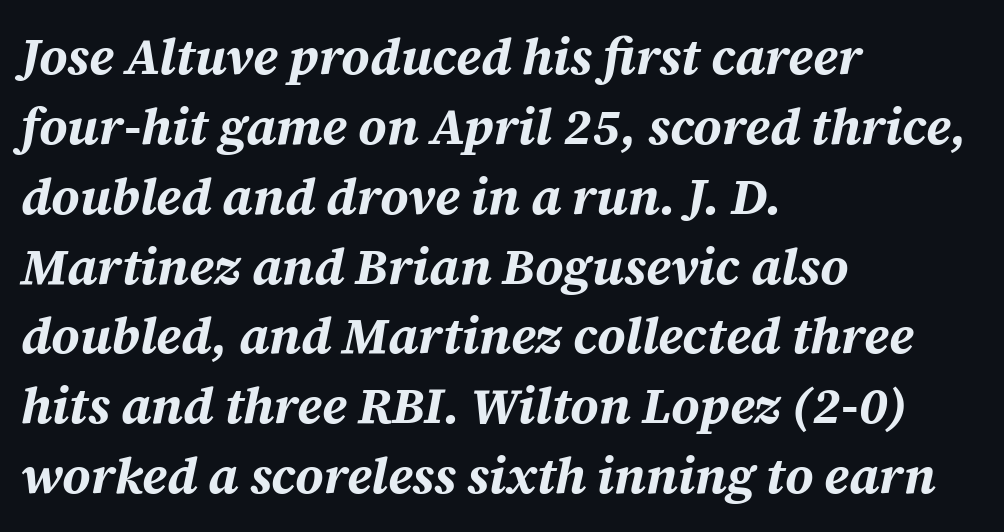
Q: Is the text bold? A: Yes.
Q: Is the text italic (slanted)? A: Yes, it leans right by about 12 degrees.
Q: Is the text underlined? A: No.
Q: How is the paragraph aligned? A: Left-aligned.
Q: Is the spacing between letters normal or unusually wide? A: Normal.
Q: Is the spacing between lines tight, normal or loose? A: Normal.
Q: Width (condensed, normal, or wide)? A: Normal.
Q: Stroke contrast? A: Medium.
Q: x-height? A: Medium.
Q: Monospaced? A: No.
